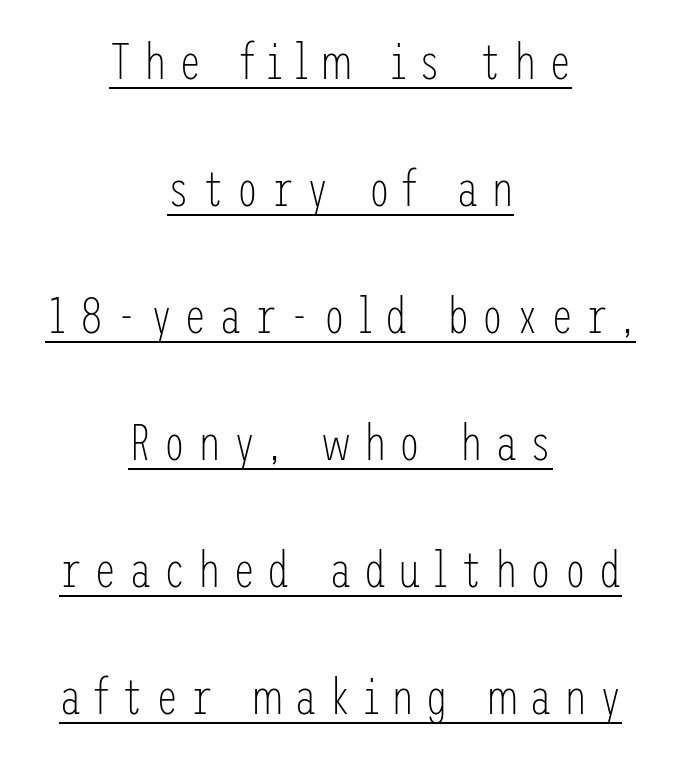
Does the leading feel generous? Absolutely, it's lavish. The letters stand upright; this is a roman face. The typesetting does not lean heavy: it is not bold. I'd call this a sans setting — the letters go barefoot.
